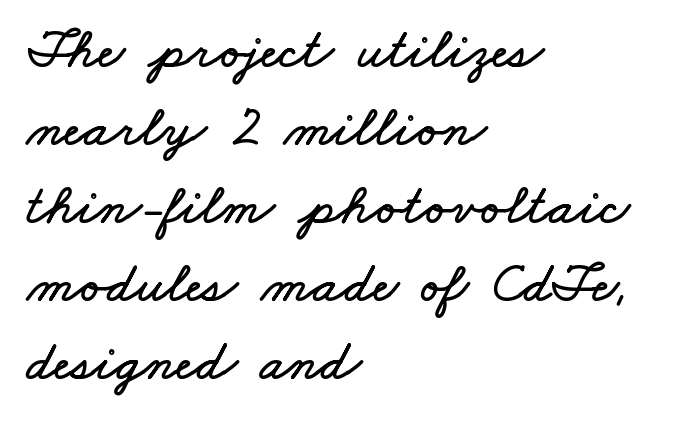
Normally led — the rows are evenly, conventionally spaced. You could not count columns in this text — the font is proportionally spaced. The space directly below the letters is spotless. All the whitespace from short lines collects on the right. Glyph-to-glyph distance matches everyday printed text.
